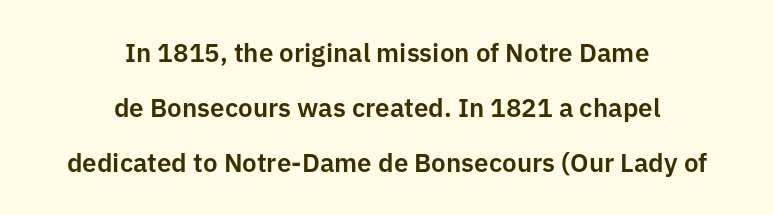
The image shows 26 px text type, upright; set centered, loose line spacing (2.11x), normal letter spacing, not underlined.
